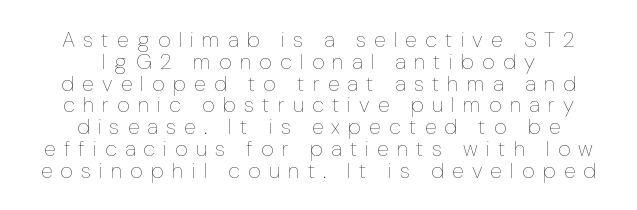
The image shows 22 px text type, upright; set centered, tight line spacing (0.99x), unusually wide letter spacing (+0.37 em), not underlined.
